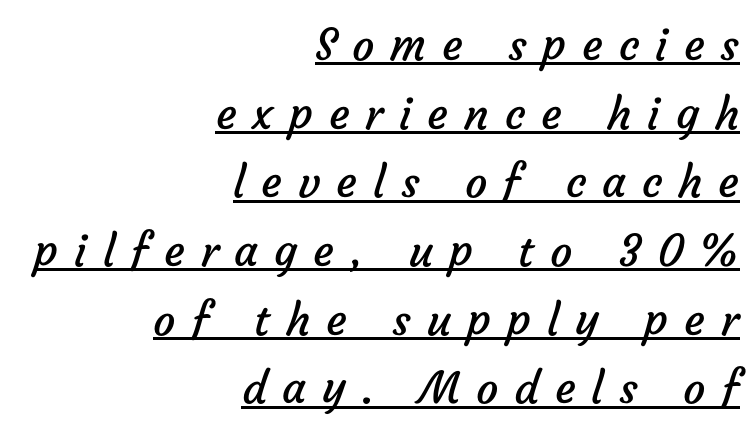
{"serif": "no", "bold": "no", "weight": "regular", "width": "normal", "stroke_contrast": "low", "x_height": "medium", "monospaced": "no", "underline": "yes", "align": "right", "line_spacing": "normal", "line_spacing_ratio": 1.56, "letter_spacing": "wide", "letter_spacing_em": 0.36, "glyph_px": 44}
